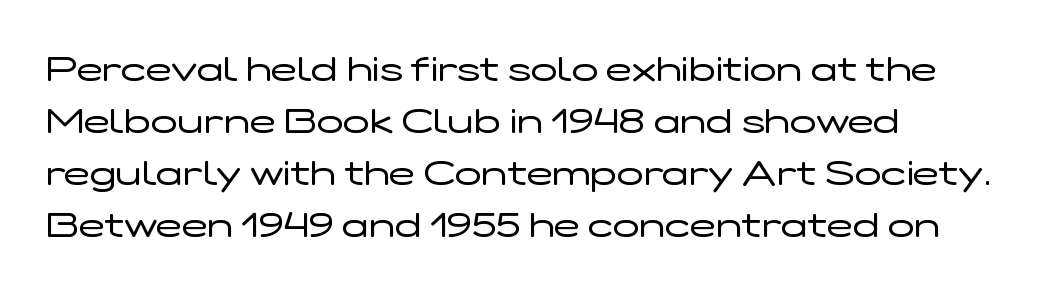
The image shows 35 px regular-weight, wide sans-serif type, upright; set left-aligned, normal line spacing (1.49x), normal letter spacing, not underlined; low stroke contrast and a medium x-height.
